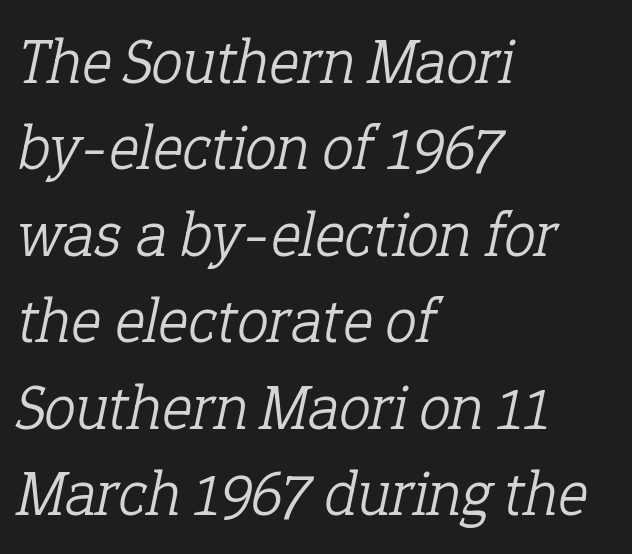
Rendered with sloped, italic letterforms. Line beginnings align vertically; line endings do not. Character widths vary here, with narrow letters taking less room than wide ones. Normally led — the rows are evenly, conventionally spaced. The characters display serif detailing at their extremities. Stems here are at most as thick as an everyday book face.
